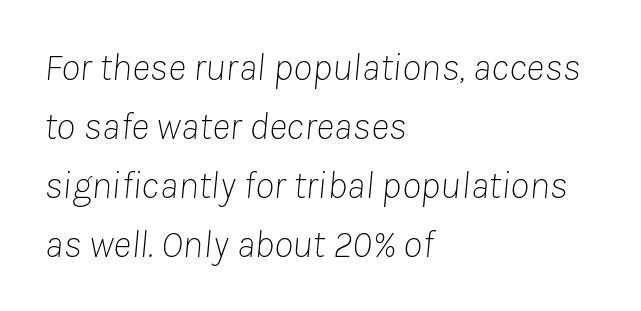
The axis of the letterforms is tilted away from vertical. Honestly, the row spacing looks completely unremarkable. The rendering keeps characters at their native spacing. Do the characters align in a grid? No, the font is proportional. Unbolded letterforms with no extra heft.
